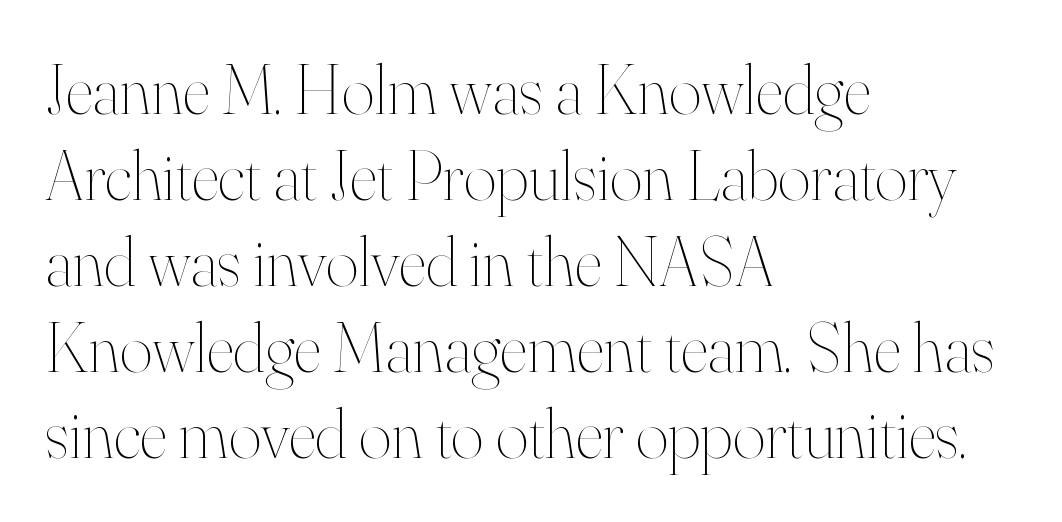
{"italic": "no", "bold": "no", "weight": "thin", "width": "normal", "stroke_contrast": "high", "x_height": "small", "monospaced": "no", "underline": "no", "align": "left", "line_spacing_ratio": 1.23, "letter_spacing": "normal", "letter_spacing_em": 0.0, "glyph_px": 70}
